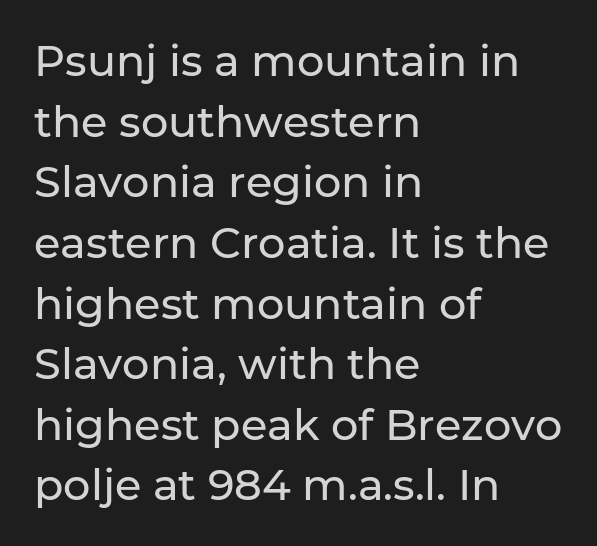
Q: Is the text italic (slanted)? A: No, it is upright.
Q: Is the typeface a serif or a sans-serif typeface? A: Sans-serif.
Q: Is the text underlined? A: No.
Q: How is the paragraph aligned? A: Left-aligned.
Q: Is the spacing between letters normal or unusually wide? A: Normal.
Q: Is the spacing between lines tight, normal or loose? A: Normal.
Q: Width (condensed, normal, or wide)? A: Normal.
Q: Stroke contrast? A: Low.
Q: x-height? A: Medium.
Q: Monospaced? A: No.
